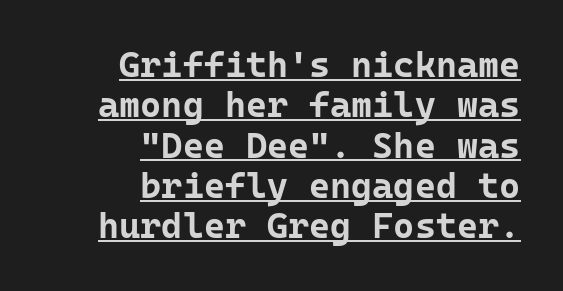
Horizontal alignment here is rightward, an uncommon choice for prose. Glance below the letters and you will spot a drawn line. Fixed-width glyphs throughout — classic coding-font behaviour. Letter spacing: default.
